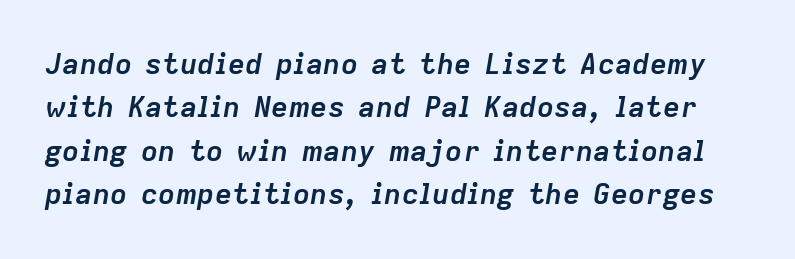
Students, this is bold: see how much ink each stroke carries. The block of text has a typical density, with ordinary space between rows. The space directly below the letters is spotless. In terms of letterspacing, this is plain default setting. You could not count columns in this text — the font is proportionally spaced. Tall strokes in this sample are angled rather than plumb.
